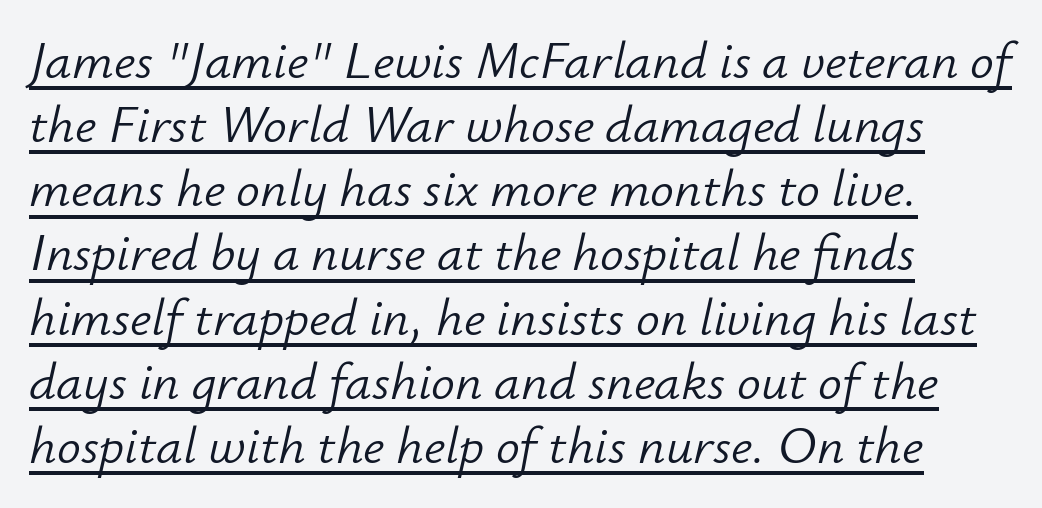
{"italic": "yes", "lean": "right", "slant_degrees": 12, "bold": "no", "weight": "light", "width": "normal", "stroke_contrast": "low", "x_height": "small", "monospaced": "no", "underline": "yes", "line_spacing_ratio": 1.21, "letter_spacing": "normal", "letter_spacing_em": 0.0, "glyph_px": 53}
